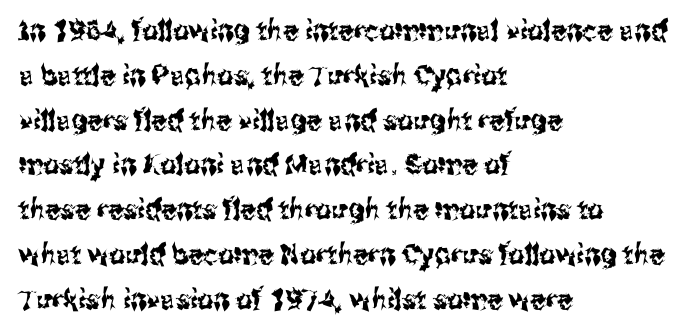
The image shows 28 px condensed sans-serif type, upright; set left-aligned, normal line spacing (1.6x), normal letter spacing, not underlined; medium stroke contrast and a medium x-height.
